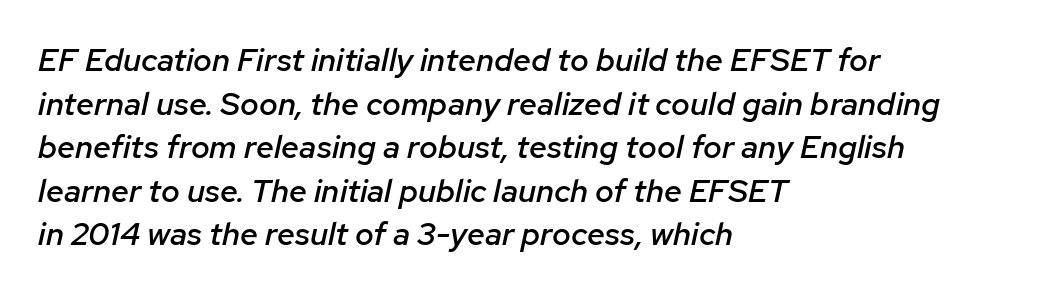
Nothing unusual about the tracking: characters are spaced as the font intends. Vertical spacing — default. Words float on clear page, feet unadorned. Moderately thickened strokes mark this as semibold type.
